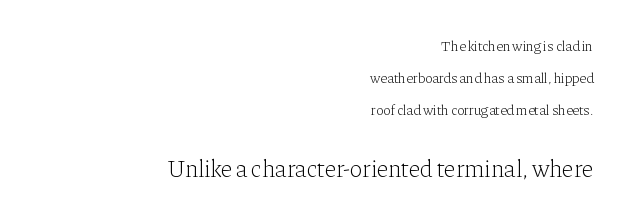
Q: Is the text bold? A: No.
Q: Is the text italic (slanted)? A: No, it is upright.
Q: Is the text underlined? A: No.
Q: How is the paragraph aligned? A: Right-aligned.
Q: Is the spacing between letters normal or unusually wide? A: Normal.
Q: Is the spacing between lines tight, normal or loose? A: Loose.
Q: Which block of text is set in a larger size, the first (top) or the second (bottom)? A: The second (bottom) one.
